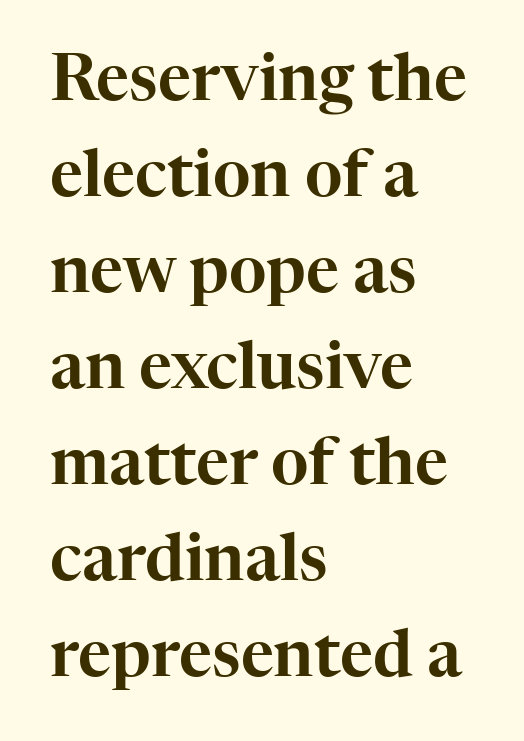
{"serif": "yes", "italic": "no", "width": "normal", "stroke_contrast": "high", "x_height": "medium", "monospaced": "no", "underline": "no", "align": "left", "line_spacing": "normal", "line_spacing_ratio": 1.5, "letter_spacing": "normal", "letter_spacing_em": 0.0, "glyph_px": 64}
